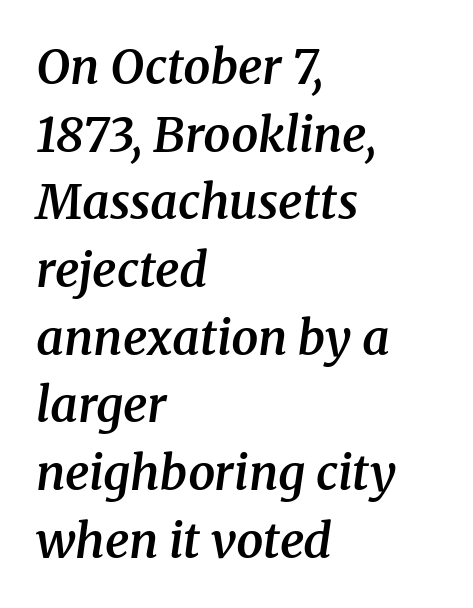
The image shows 48 px semibold serif type, italic (leaning right); set left-aligned, normal line spacing (1.41x), normal letter spacing, not underlined; medium stroke contrast and a medium x-height.
